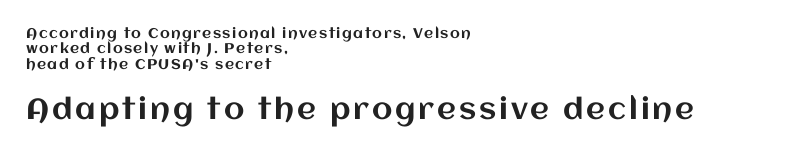
In terms of leading, this rendering errs on the cramped side. The letters advance in unequal steps, a hallmark of proportional type. Rule under the text: the space is simply empty. The lines in this sample share a left origin and differ only in where they stop.
